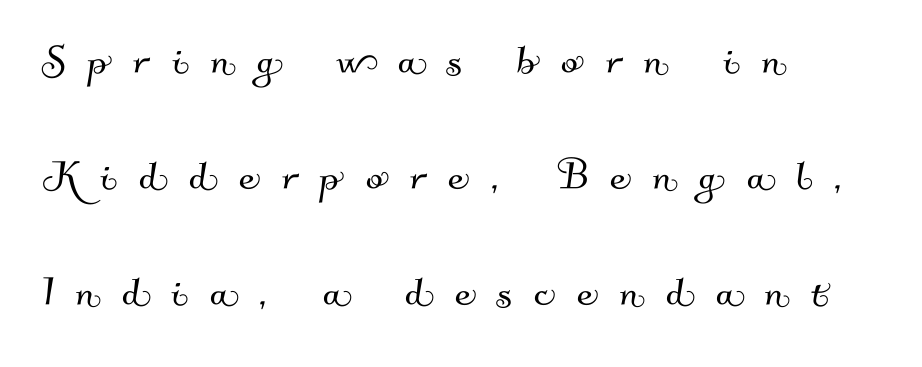
{"serif": "no", "width": "normal", "stroke_contrast": "medium", "x_height": "small", "monospaced": "no", "underline": "no", "align": "left", "line_spacing": "loose", "line_spacing_ratio": 2.32, "letter_spacing": "wide", "letter_spacing_em": 0.44, "glyph_px": 50}
